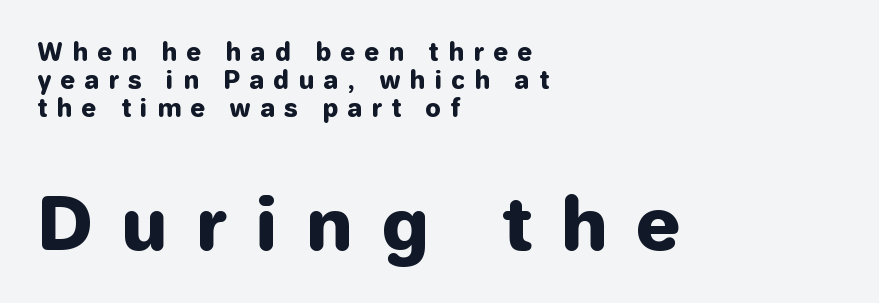
The image shows 72 px heavy sans-serif type, upright; set left-aligned, line spacing 1.17x, unusually wide letter spacing (+0.38 em), not underlined; the second (bottom) block is 3.0x larger; low stroke contrast and a medium x-height.
